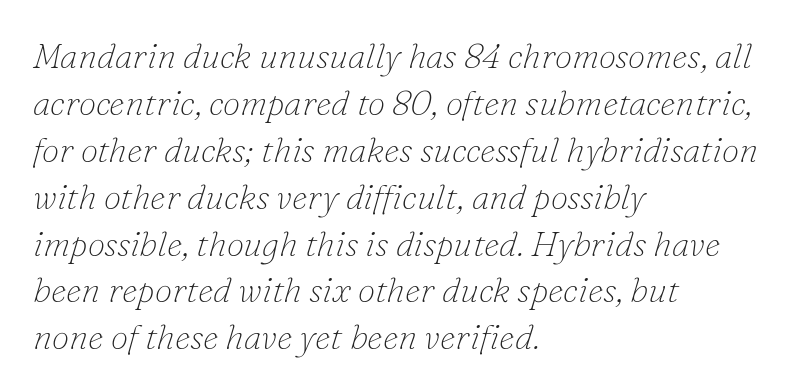
The image shows 35 px thin serif type, italic (leaning right); set left-aligned, normal line spacing (1.34x), normal letter spacing, not underlined; low stroke contrast and a small x-height.
